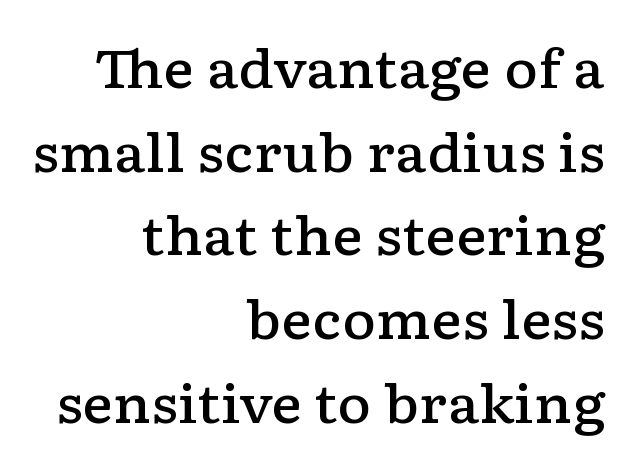
{"serif": "yes", "italic": "no", "bold": "semi", "weight": "semibold", "width": "wide", "stroke_contrast": "low", "x_height": "medium", "monospaced": "no", "underline": "no", "align": "right", "line_spacing": "normal", "line_spacing_ratio": 1.61, "letter_spacing": "normal", "letter_spacing_em": 0.0, "glyph_px": 52}
